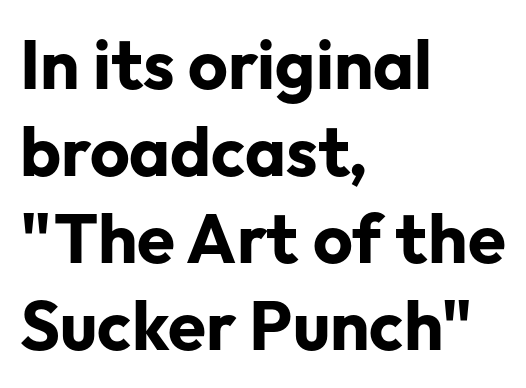
Q: Is the text bold? A: Yes.
Q: Is the text italic (slanted)? A: No, it is upright.
Q: Is the typeface a serif or a sans-serif typeface? A: Sans-serif.
Q: Is the text underlined? A: No.
Q: How is the paragraph aligned? A: Left-aligned.
Q: Is the spacing between letters normal or unusually wide? A: Normal.
Q: Is the spacing between lines tight, normal or loose? A: Normal.
Q: Width (condensed, normal, or wide)? A: Normal.
Q: Stroke contrast? A: Low.
Q: x-height? A: Medium.
Q: Monospaced? A: No.
